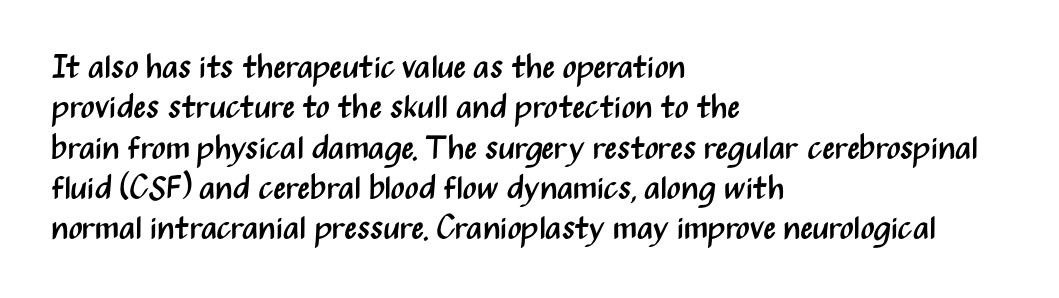
The image shows 33 px regular-weight, condensed sans-serif type, upright; set left-aligned, line spacing 1.22x, normal letter spacing, not underlined; medium stroke contrast and a medium x-height.
